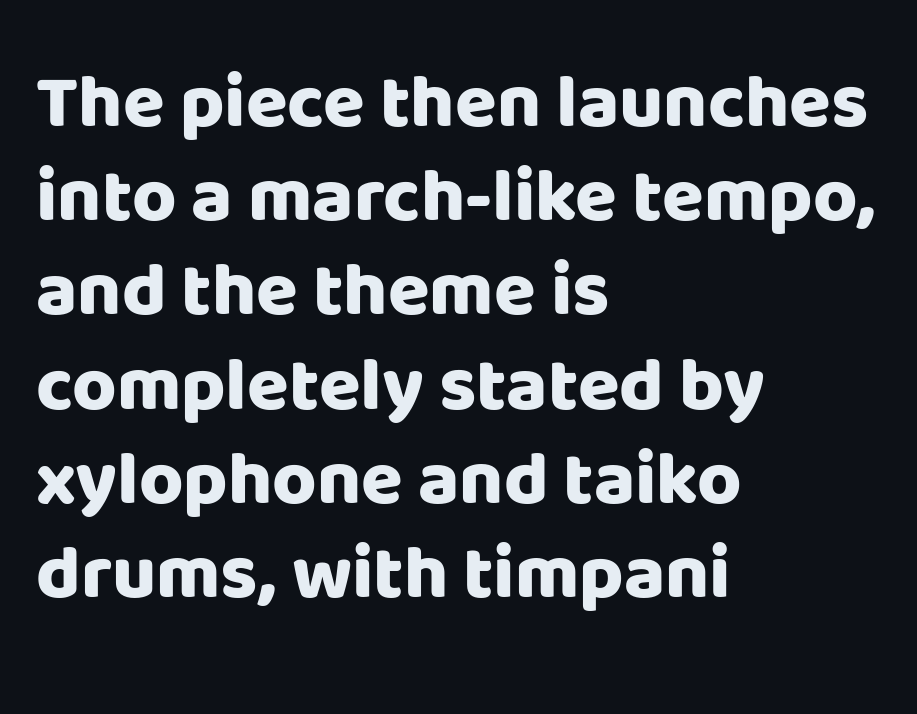
Q: Is the text bold? A: Yes.
Q: Is the text italic (slanted)? A: No, it is upright.
Q: Is the typeface a serif or a sans-serif typeface? A: Sans-serif.
Q: Is the text underlined? A: No.
Q: How is the paragraph aligned? A: Left-aligned.
Q: Is the spacing between letters normal or unusually wide? A: Normal.
Q: Width (condensed, normal, or wide)? A: Normal.
Q: Stroke contrast? A: Low.
Q: x-height? A: Large.
Q: Monospaced? A: No.
